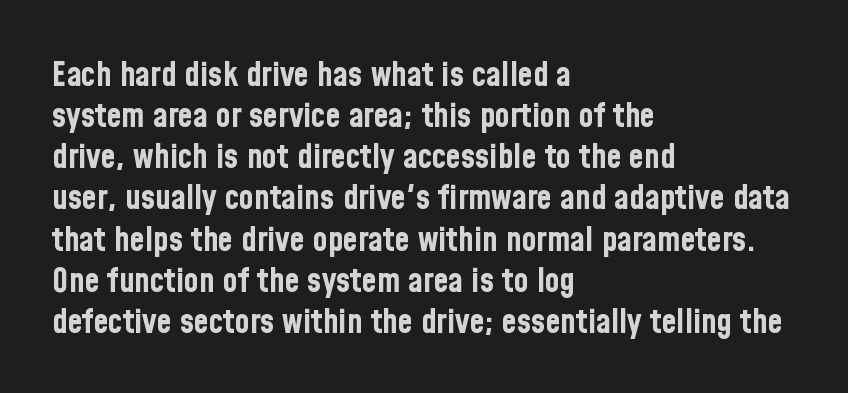
{"serif": "no", "italic": "no", "bold": "yes", "weight": "bold", "width": "condensed", "stroke_contrast": "low", "x_height": "medium", "monospaced": "no", "underline": "no", "align": "left", "line_spacing_ratio": 1.21, "letter_spacing": "normal", "letter_spacing_em": 0.0, "glyph_px": 34}
